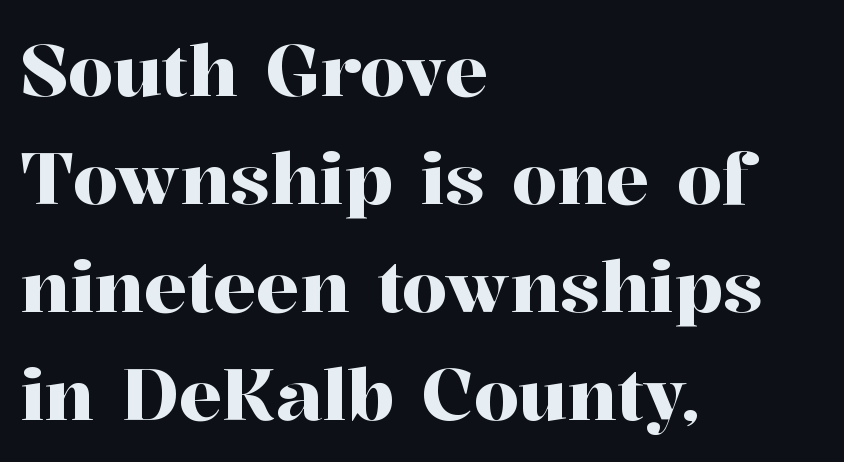
Q: Is the text italic (slanted)? A: No, it is upright.
Q: Is the typeface a serif or a sans-serif typeface? A: Serif.
Q: Is the text underlined? A: No.
Q: How is the paragraph aligned? A: Left-aligned.
Q: Is the spacing between letters normal or unusually wide? A: Normal.
Q: Is the spacing between lines tight, normal or loose? A: Normal.
Q: Width (condensed, normal, or wide)? A: Normal.
Q: Stroke contrast? A: High.
Q: x-height? A: Medium.
Q: Monospaced? A: No.
